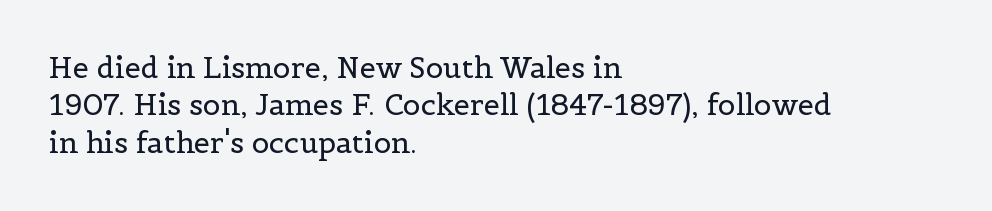
Q: Is the text bold? A: No.
Q: Is the text italic (slanted)? A: No, it is upright.
Q: Is the typeface a serif or a sans-serif typeface? A: Serif.
Q: Is the text underlined? A: No.
Q: How is the paragraph aligned? A: Left-aligned.
Q: Is the spacing between letters normal or unusually wide? A: Normal.
Q: Is the spacing between lines tight, normal or loose? A: Normal.
Q: Width (condensed, normal, or wide)? A: Normal.
Q: x-height? A: Medium.
Q: Monospaced? A: No.
